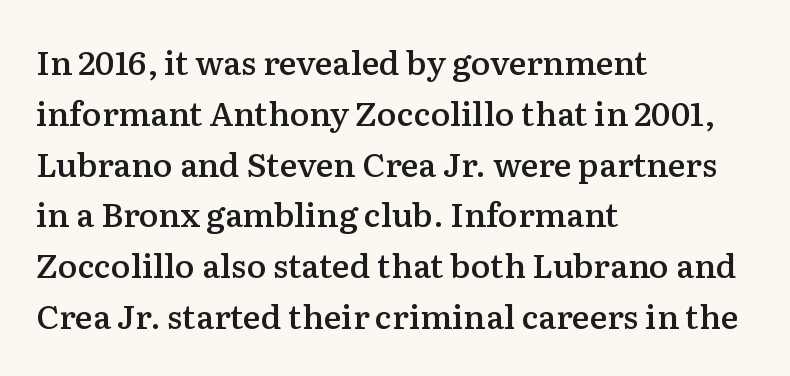
Q: Is the text bold? A: Semi-bold.
Q: Is the text italic (slanted)? A: No, it is upright.
Q: Is the typeface a serif or a sans-serif typeface? A: Serif.
Q: Is the text underlined? A: No.
Q: How is the paragraph aligned? A: Left-aligned.
Q: Is the spacing between letters normal or unusually wide? A: Normal.
Q: Is the spacing between lines tight, normal or loose? A: Normal.
Q: Width (condensed, normal, or wide)? A: Normal.
Q: Stroke contrast? A: Medium.
Q: x-height? A: Medium.
Q: Monospaced? A: No.
